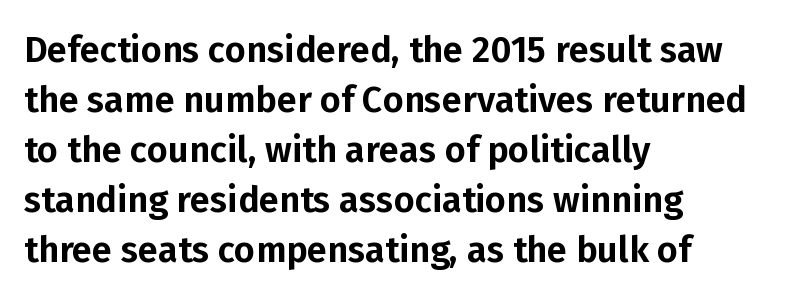
{"serif": "no", "italic": "no", "width": "normal", "stroke_contrast": "low", "x_height": "medium", "monospaced": "no", "underline": "no", "align": "left", "line_spacing": "normal", "line_spacing_ratio": 1.39, "letter_spacing": "normal", "letter_spacing_em": 0.0, "glyph_px": 36}
